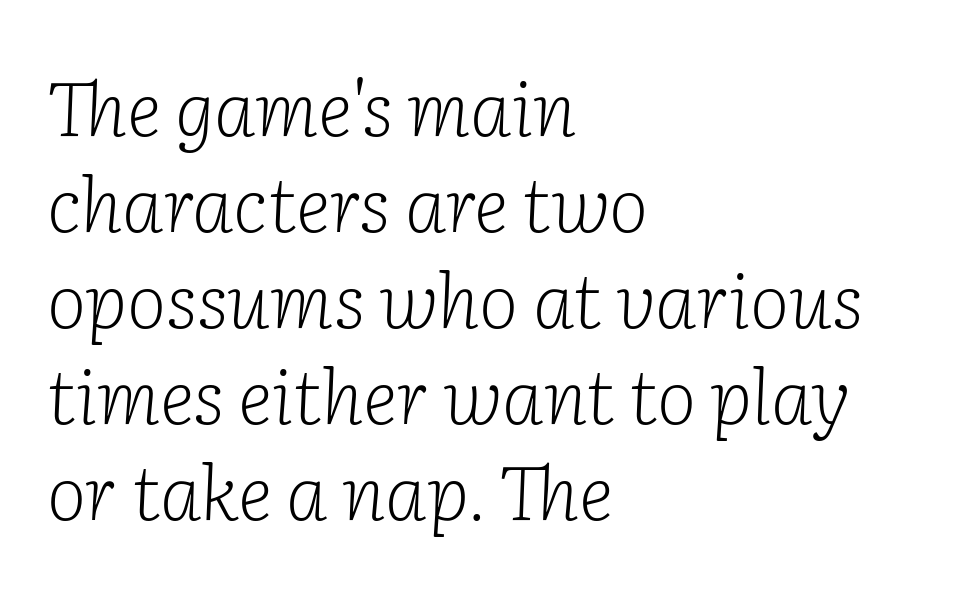
{"serif": "yes", "italic": "yes", "lean": "right", "slant_degrees": 2, "bold": "no", "weight": "light", "width": "normal", "stroke_contrast": "low", "x_height": "medium", "monospaced": "no", "underline": "no", "align": "left", "line_spacing": "normal", "line_spacing_ratio": 1.28, "letter_spacing": "normal", "letter_spacing_em": 0.0, "glyph_px": 75}
